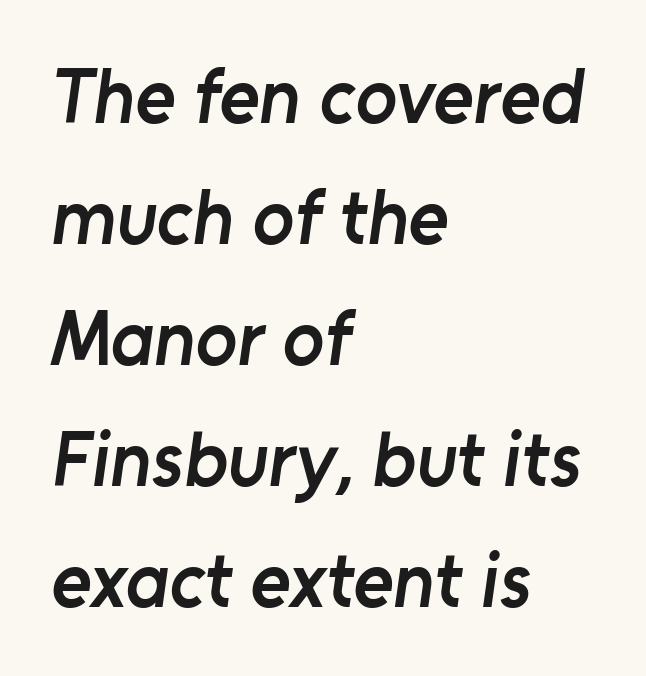
{"serif": "no", "bold": "semi", "weight": "semibold", "width": "normal", "stroke_contrast": "low", "x_height": "medium", "monospaced": "no", "underline": "no", "align": "left", "line_spacing": "normal", "line_spacing_ratio": 1.57, "letter_spacing": "normal", "letter_spacing_em": 0.0, "glyph_px": 77}
